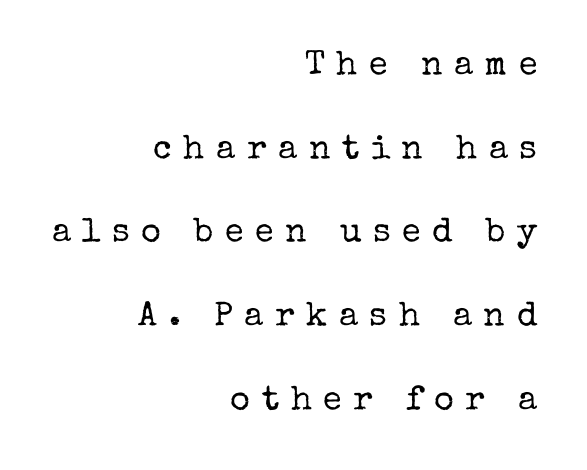
Q: Is the text bold? A: No.
Q: Is the text italic (slanted)? A: No, it is upright.
Q: Is the typeface a serif or a sans-serif typeface? A: Serif.
Q: Is the text underlined? A: No.
Q: How is the paragraph aligned? A: Right-aligned.
Q: Is the spacing between letters normal or unusually wide? A: Unusually wide.
Q: Is the spacing between lines tight, normal or loose? A: Loose.
Q: Width (condensed, normal, or wide)? A: Normal.
Q: Stroke contrast? A: Low.
Q: x-height? A: Medium.
Q: Monospaced? A: No.
